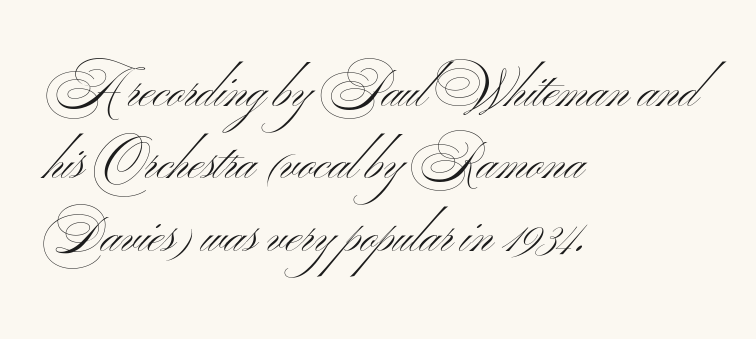
The image shows 50 px light, wide sans-serif type; set left-aligned, normal line spacing (1.45x), normal letter spacing, not underlined; medium stroke contrast and a small x-height.
